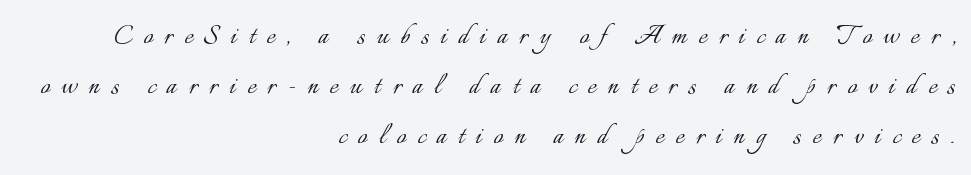
The rendering uses a moderate line-height, typical for paragraphs. The text block is weighted toward the right margin, trailing off unevenly leftward. Anything drawn beneath the words? Only blank space. Observe the wide spacing: letters keep a clear distance from each other.
